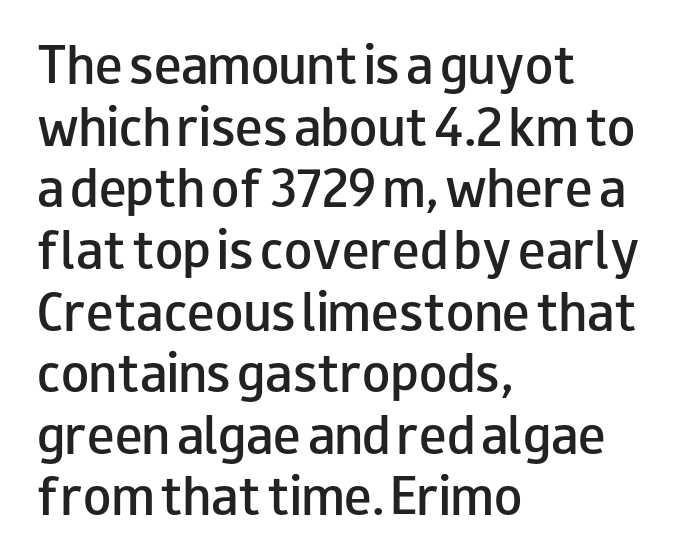
{"serif": "no", "italic": "no", "bold": "semi", "weight": "semibold", "width": "wide", "stroke_contrast": "low", "x_height": "small", "monospaced": "no", "underline": "no", "align": "left", "line_spacing": "normal", "line_spacing_ratio": 1.34, "letter_spacing": "normal", "letter_spacing_em": 0.0, "glyph_px": 46}
